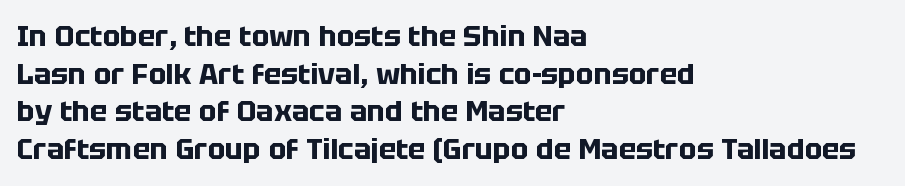
The image shows 29 px bold sans-serif type, upright; set left-aligned, normal line spacing (1.3x), normal letter spacing, not underlined; low stroke contrast and a large x-height.
